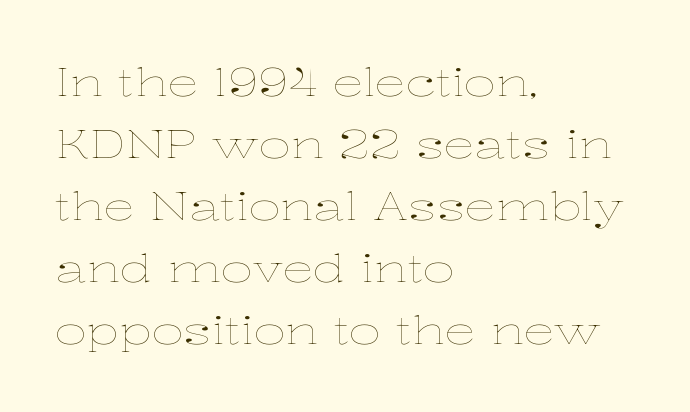
{"italic": "no", "bold": "no", "weight": "thin", "width": "wide", "stroke_contrast": "low", "x_height": "medium", "monospaced": "no", "underline": "no", "align": "left", "line_spacing": "normal", "line_spacing_ratio": 1.59, "letter_spacing": "normal", "letter_spacing_em": 0.0, "glyph_px": 39}
